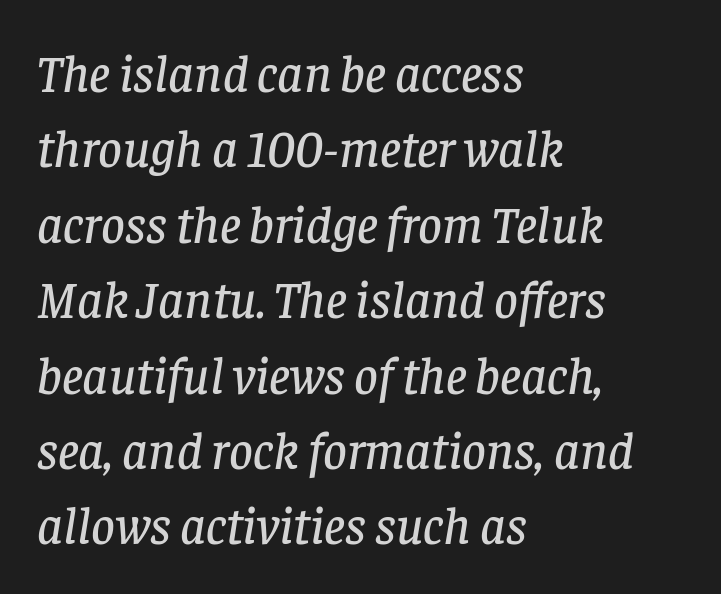
{"serif": "yes", "italic": "yes", "lean": "right", "slant_degrees": 8, "width": "normal", "stroke_contrast": "low", "x_height": "large", "monospaced": "no", "underline": "no", "align": "left", "line_spacing": "normal", "line_spacing_ratio": 1.45, "letter_spacing": "normal", "letter_spacing_em": 0.0, "glyph_px": 52}
